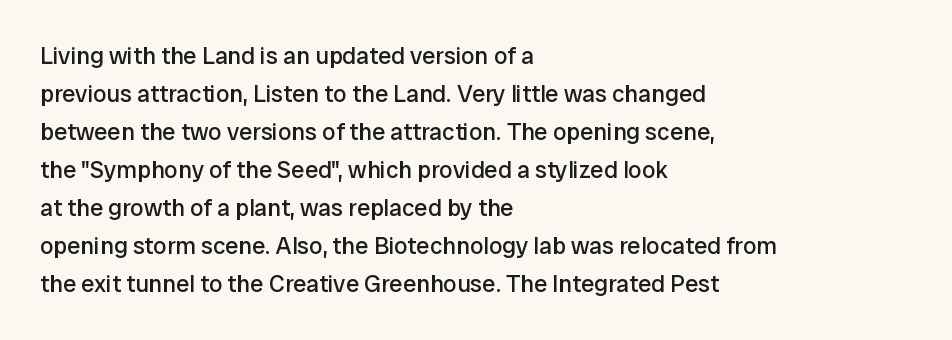
Caption: standard tracking, unaltered. How would I describe the line gaps? Plain and ordinary. Notice how the stems are strictly vertical — no italics here. The typeface has the unassuming heft of standard copy or less. The lines are quadded left.
